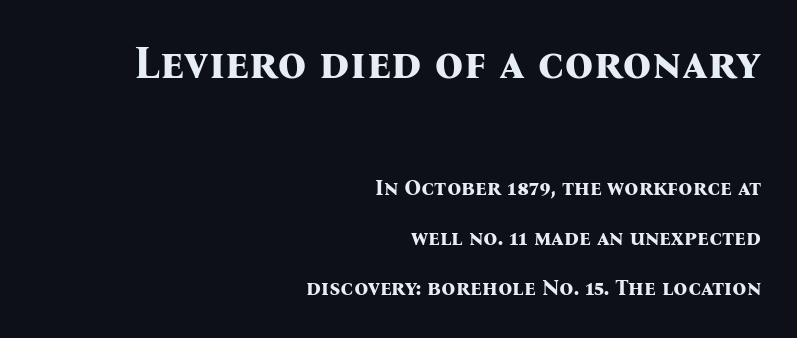
The image shows 45 px bold serif type, upright; set right-aligned, loose line spacing (2.27x), normal letter spacing, not underlined; the first (top) block is 2.05x larger; medium stroke contrast and a medium x-height.
